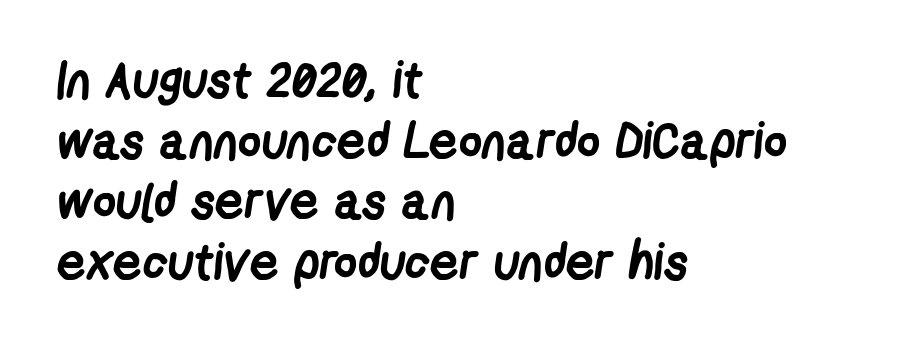
Q: Is the text bold? A: Yes.
Q: Is the typeface a serif or a sans-serif typeface? A: Sans-serif.
Q: Is the text underlined? A: No.
Q: How is the paragraph aligned? A: Left-aligned.
Q: Is the spacing between letters normal or unusually wide? A: Normal.
Q: Width (condensed, normal, or wide)? A: Condensed.
Q: Stroke contrast? A: Low.
Q: x-height? A: Medium.
Q: Monospaced? A: No.
